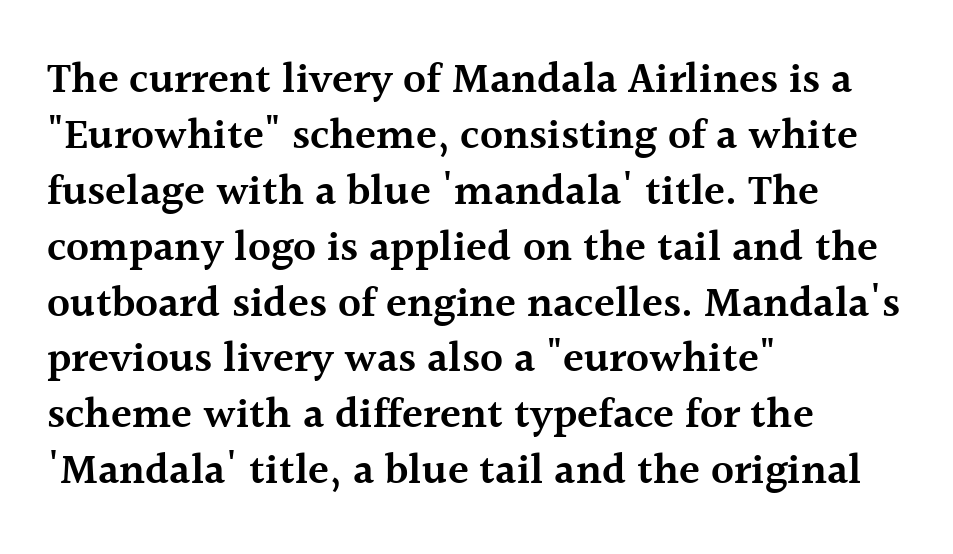
The area under the type is left untouched. You could not count columns in this text — the font is proportionally spaced. Tall strokes in this sample are plumb rather than angled. Does the weight exceed regular? Yes, but only to semibold. In terms of letterspacing, this is plain default setting.
